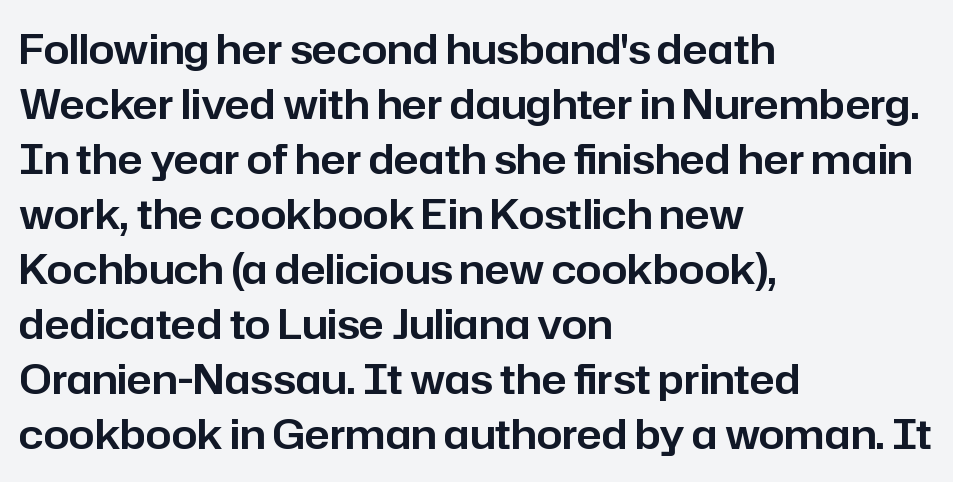
{"serif": "no", "italic": "no", "width": "normal", "stroke_contrast": "low", "x_height": "medium", "monospaced": "no", "underline": "no", "align": "left", "line_spacing": "normal", "line_spacing_ratio": 1.34, "letter_spacing": "normal", "letter_spacing_em": 0.0, "glyph_px": 41}
